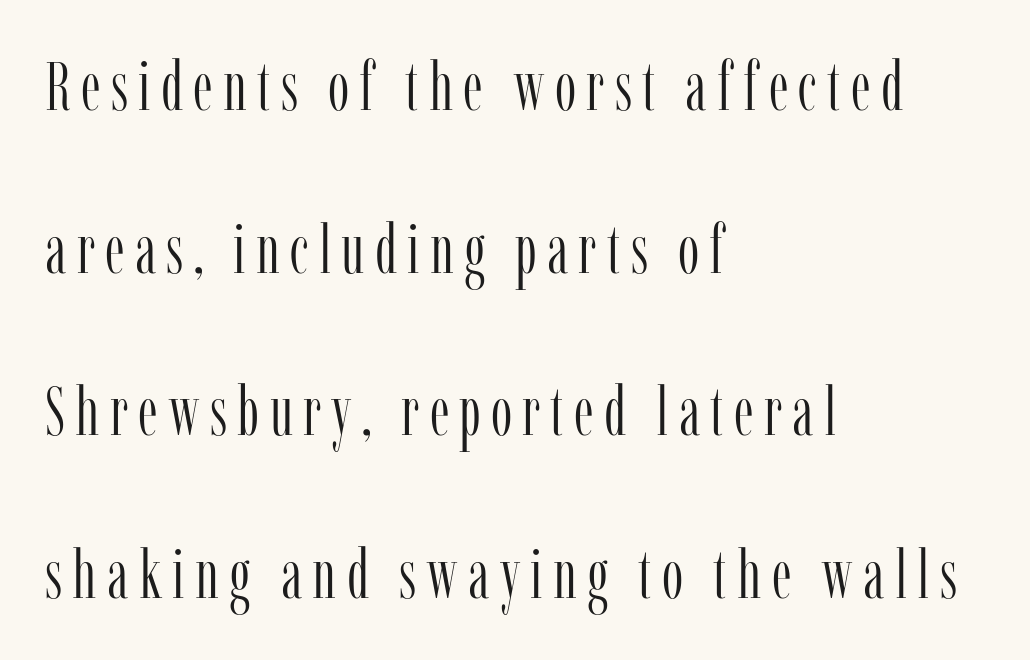
Plain, unruled lines of type. The rendering anchors every line to the left-hand side. The passage shown stacks its lines with a broad gap. Unlike italic type, these characters show no tilt at all. Letterform terminals end in serifs throughout the passage.
